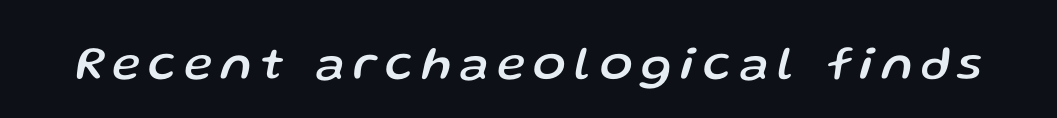
{"italic": "yes", "lean": "right", "slant_degrees": 13, "width": "normal", "stroke_contrast": "low", "x_height": "medium", "monospaced": "no", "underline": "no", "glyph_px": 48}
